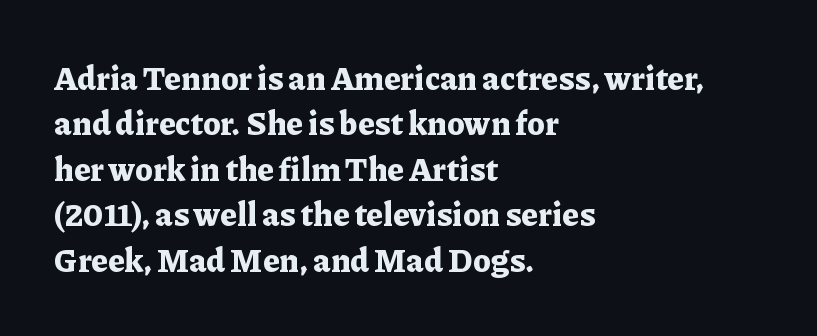
The image shows 32 px bold serif type, upright; set left-aligned, normal line spacing (1.42x), normal letter spacing, not underlined; low stroke contrast and a medium x-height.
